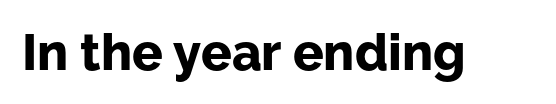
Think of a printed novel: that variable character pitch is what you see here. The specimen omits any rule beneath the text block's lines. Summary of weight: heavy, a full bold. Italic: no, the glyphs are upright roman.
